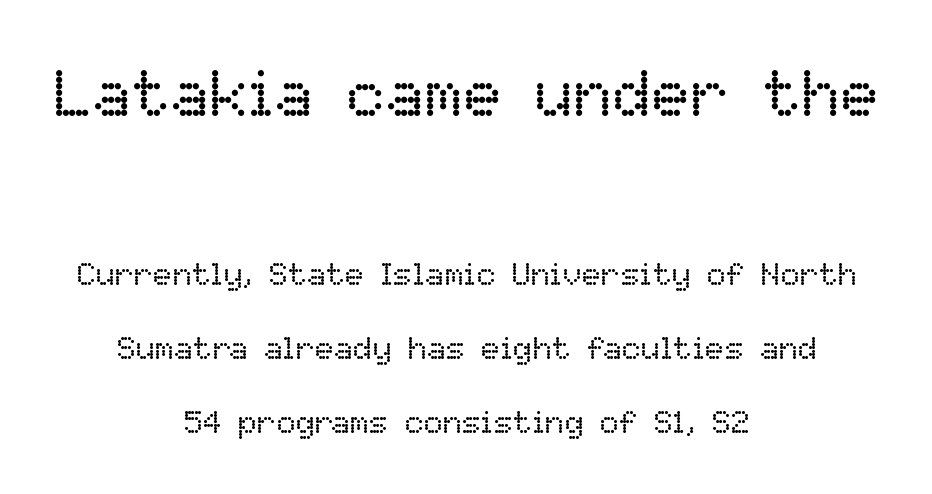
{"italic": "no", "bold": "no", "weight": "regular", "width": "normal", "stroke_contrast": "low", "x_height": "medium", "monospaced": "no", "underline": "no", "align": "center", "line_spacing": "loose", "line_spacing_ratio": 2.31, "letter_spacing": "normal", "letter_spacing_em": 0.0, "larger_block": "first", "size_ratio": 2.03, "glyph_px": 65}
